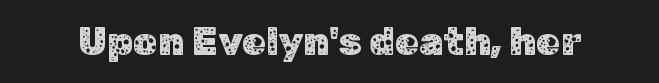
Vertical strokes here are truly vertical. Type without underlining. Here the designer chose a conventional face with non-uniform glyph widths. Font category for this specimen: sans-serif.
